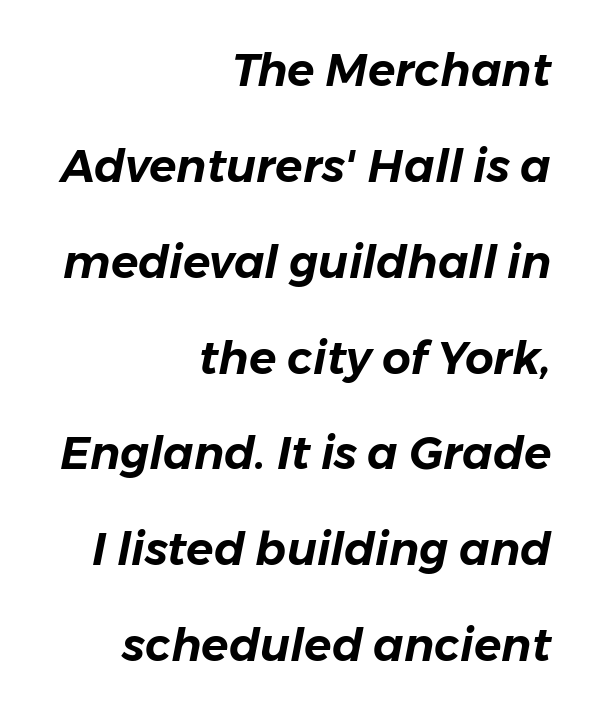
Q: Is the text italic (slanted)? A: Yes, it leans right by about 11 degrees.
Q: Is the text underlined? A: No.
Q: How is the paragraph aligned? A: Right-aligned.
Q: Is the spacing between letters normal or unusually wide? A: Normal.
Q: Is the spacing between lines tight, normal or loose? A: Loose.
Q: Width (condensed, normal, or wide)? A: Normal.
Q: Stroke contrast? A: Low.
Q: x-height? A: Medium.
Q: Monospaced? A: No.
